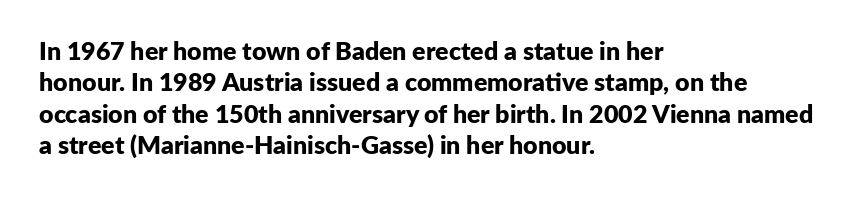
Horizontal alignment here is leftward, the default for most running prose. These lines were composed using upright roman letters. Quick note: underline off. Words appear dense and cohesive because spacing is normal. Honestly, the row spacing looks completely unremarkable. Heft: maximum for text — a bold.
